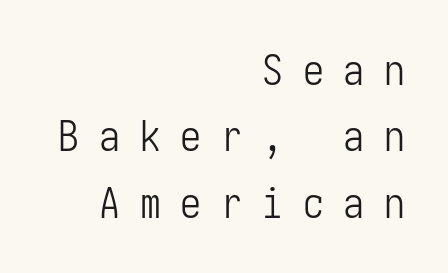
Q: Is the text bold? A: No.
Q: Is the text italic (slanted)? A: No, it is upright.
Q: Is the typeface a serif or a sans-serif typeface? A: Sans-serif.
Q: Is the text underlined? A: No.
Q: How is the paragraph aligned? A: Right-aligned.
Q: Is the spacing between letters normal or unusually wide? A: Unusually wide.
Q: Is the spacing between lines tight, normal or loose? A: Normal.
Q: Width (condensed, normal, or wide)? A: Condensed.
Q: Stroke contrast? A: Low.
Q: x-height? A: Medium.
